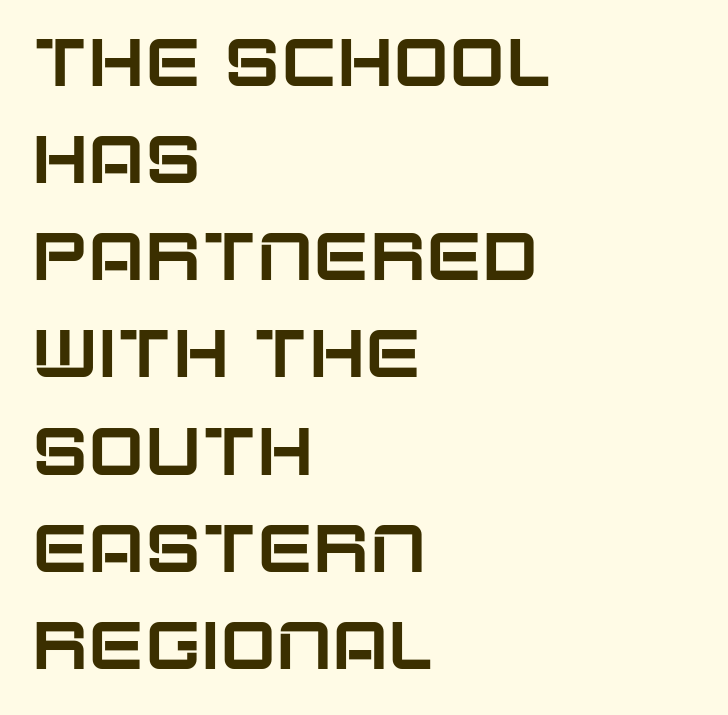
Q: Is the text italic (slanted)? A: No, it is upright.
Q: Is the typeface a serif or a sans-serif typeface? A: Sans-serif.
Q: Is the text underlined? A: No.
Q: How is the paragraph aligned? A: Left-aligned.
Q: Is the spacing between letters normal or unusually wide? A: Normal.
Q: Is the spacing between lines tight, normal or loose? A: Normal.
Q: Width (condensed, normal, or wide)? A: Normal.
Q: Stroke contrast? A: Low.
Q: x-height? A: Large.
Q: Monospaced? A: No.
